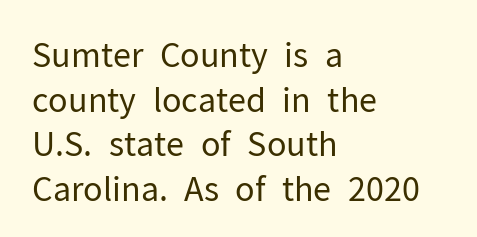
Vertically, the passage feels balanced, rows spaced as you'd expect. The strip under each line holds only bare page. Here the designer chose a conventional face with non-uniform glyph widths. Compared with typical body copy, the letter spacing here is the same. This sample uses a sans-serif face. A quiet, ordinary-to-light weight characterises the typeface.
